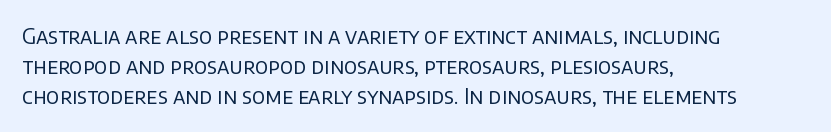
The image shows 21 px text type, upright; set left-aligned, normal line spacing (1.43x), normal letter spacing, not underlined.
